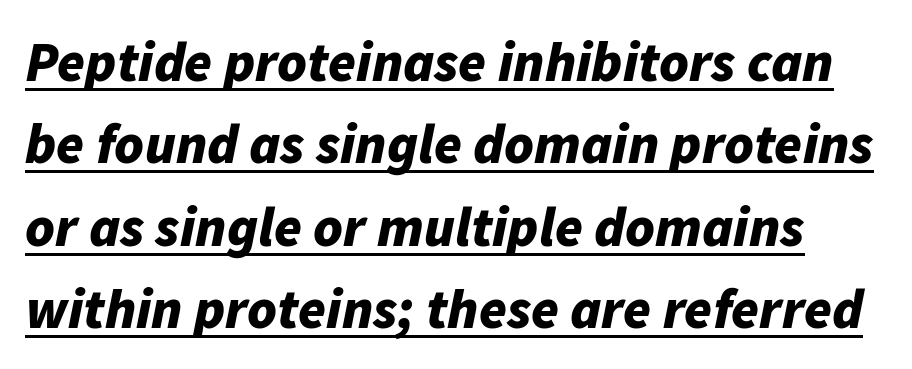
Each new line begins a customary step beneath the previous one. Between one letter and the next there's only the usual sliver of space. Compared with ordinary roman type, these characters are visibly tilted. Check the space under the baseline: a stroke is drawn there. Spacing verdict: proportional, widths tailored to each character. The strokes are fattened all the way to bold.
